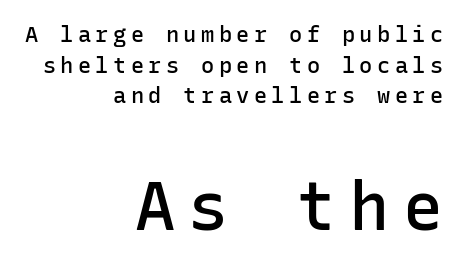
{"serif": "no", "italic": "no", "bold": "semi", "weight": "semibold", "width": "normal", "stroke_contrast": "low", "x_height": "medium", "monospaced": "yes", "underline": "no", "align": "right", "line_spacing": "normal", "line_spacing_ratio": 1.39, "letter_spacing": "wide", "letter_spacing_em": 0.2, "larger_block": "second", "size_ratio": 3.05, "glyph_px": 67}
